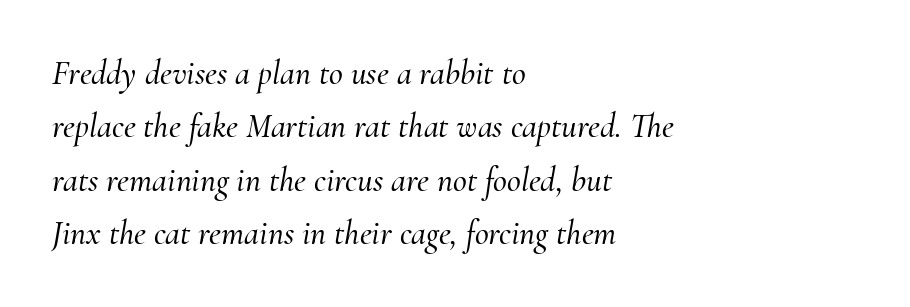
The image shows 34 px serif type, italic (leaning right); set left-aligned, normal line spacing (1.57x), normal letter spacing, not underlined; medium stroke contrast and a small x-height.
